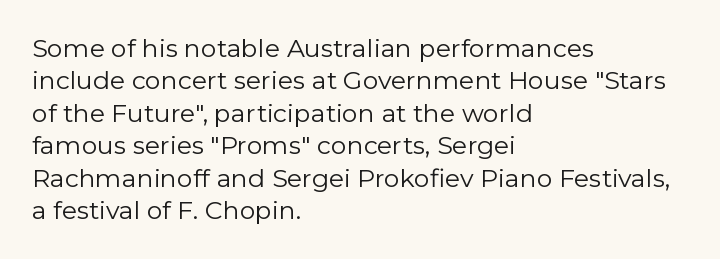
The image shows 25 px text type, upright; set left-aligned, normal line spacing (1.3x), normal letter spacing, not underlined.
